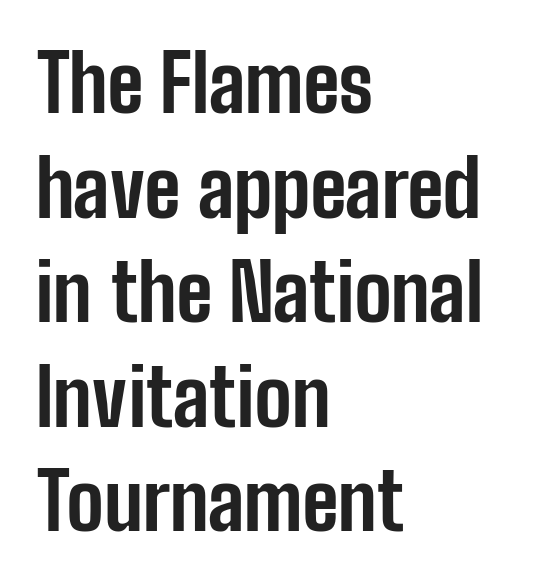
The text block is weighted toward the left margin, trailing off unevenly rightward. A sans-serif font was chosen for this passage. Characters follow at the spacing the type designer built in. The type sits square on the baseline with zero lean. These lines carry a lot of weight — the face is fully bold.
